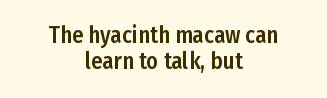
The image shows 23 px text type, upright; set centered, tight line spacing (1.14x), normal letter spacing, not underlined.
